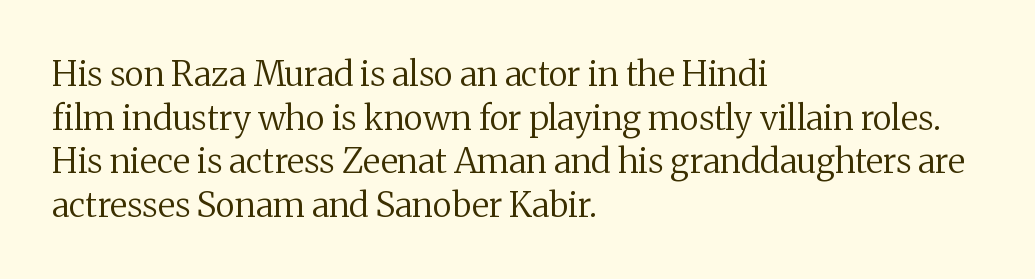
The image shows 34 px regular-weight serif type, upright; set left-aligned, normal line spacing (1.28x), normal letter spacing, not underlined; medium stroke contrast and a medium x-height.
